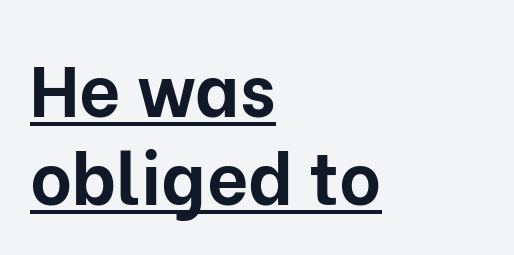
{"serif": "no", "italic": "no", "bold": "yes", "weight": "bold", "width": "normal", "stroke_contrast": "low", "x_height": "medium", "monospaced": "no", "underline": "yes", "align": "left", "line_spacing_ratio": 1.22, "letter_spacing": "normal", "letter_spacing_em": 0.0, "glyph_px": 72}
